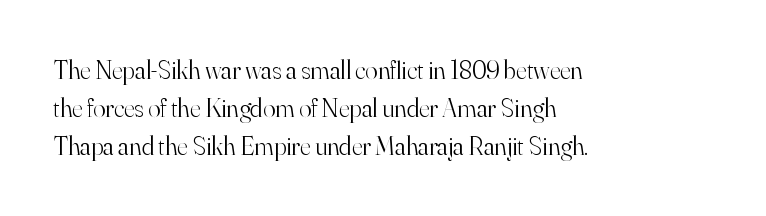
The vertical gap from one line to the next is medium. Quick note: underline off. The characters are drawn with everyday or finer stroke widths. A typesetter would mark this as roman, not italic. Caption: multi-line text, flush left, ragged right.
